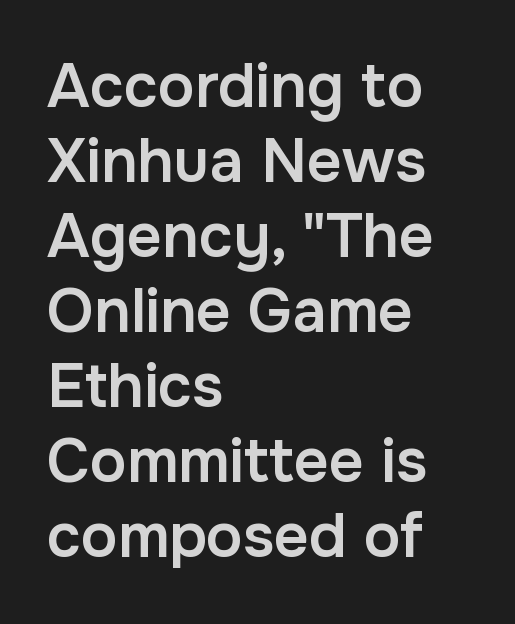
This is sans-serif lettering, the kind often seen on screens and signage. Type without underlining. The rendering keeps characters at their native spacing. This sample has the flowing, uneven cadence of proportional lettering. The strokes are fattened partway — semibold, not bold.
